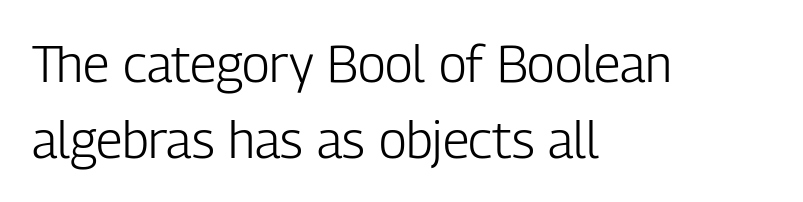
The image shows 51 px light, condensed sans-serif type, upright; set left-aligned, normal line spacing (1.49x), normal letter spacing, not underlined; low stroke contrast and a medium x-height.
